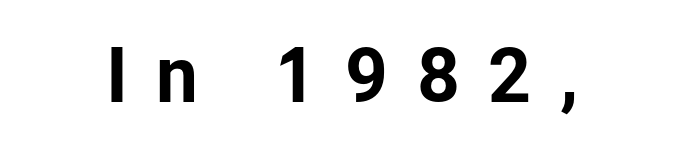
The image shows 75 px sans-serif type, upright; set unusually wide letter spacing (+0.38 em), not underlined; low stroke contrast and a medium x-height.
